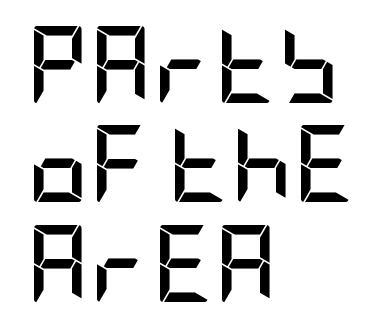
The image shows 77 px semibold, condensed sans-serif type, upright; set left-aligned, normal line spacing (1.29x), normal letter spacing, not underlined; low stroke contrast and a large x-height.
